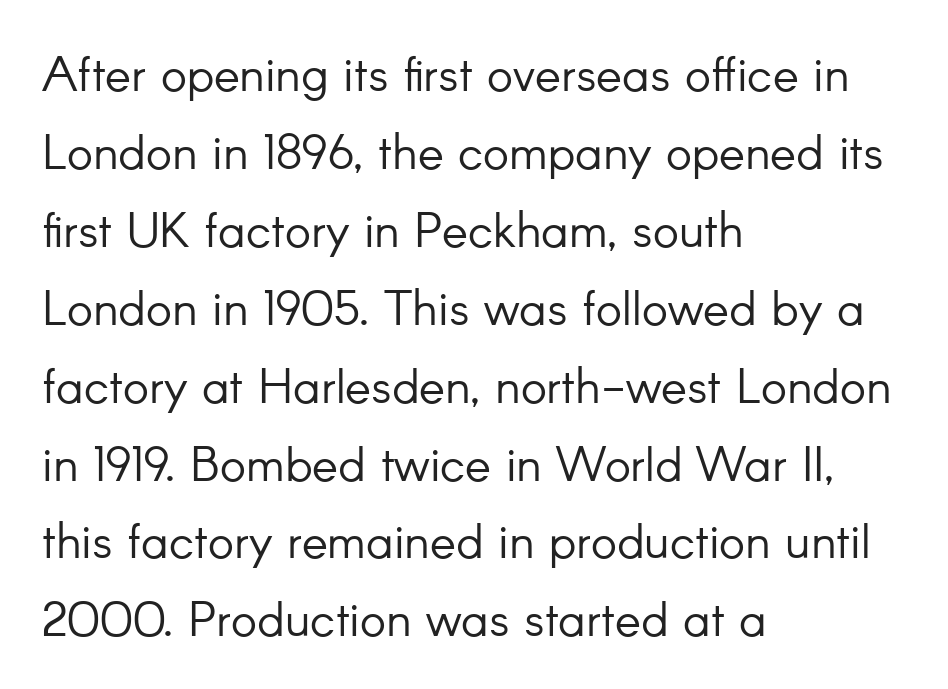
Q: Is the text bold? A: No.
Q: Is the text italic (slanted)? A: No, it is upright.
Q: Is the typeface a serif or a sans-serif typeface? A: Sans-serif.
Q: Is the text underlined? A: No.
Q: How is the paragraph aligned? A: Left-aligned.
Q: Is the spacing between letters normal or unusually wide? A: Normal.
Q: Is the spacing between lines tight, normal or loose? A: Normal.
Q: Width (condensed, normal, or wide)? A: Normal.
Q: Stroke contrast? A: Low.
Q: x-height? A: Small.
Q: Monospaced? A: No.
